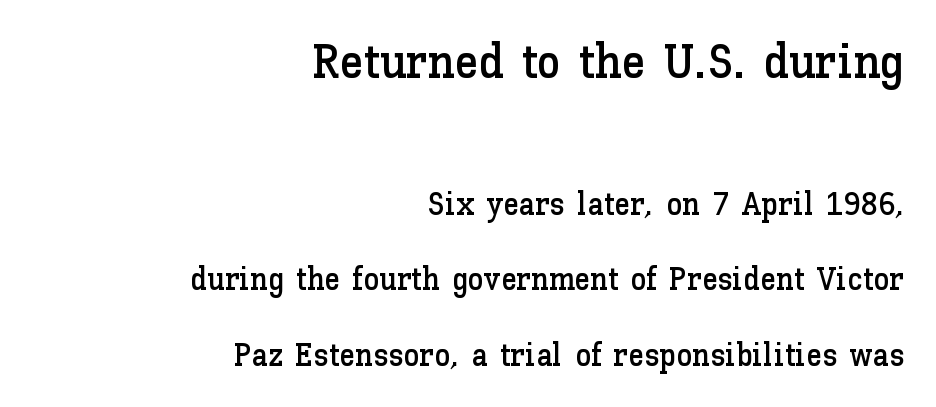
{"italic": "no", "width": "normal", "stroke_contrast": "low", "x_height": "medium", "monospaced": "no", "underline": "no", "align": "right", "line_spacing": "loose", "line_spacing_ratio": 2.36, "letter_spacing": "normal", "letter_spacing_em": 0.0, "larger_block": "first", "size_ratio": 1.5, "glyph_px": 48}
